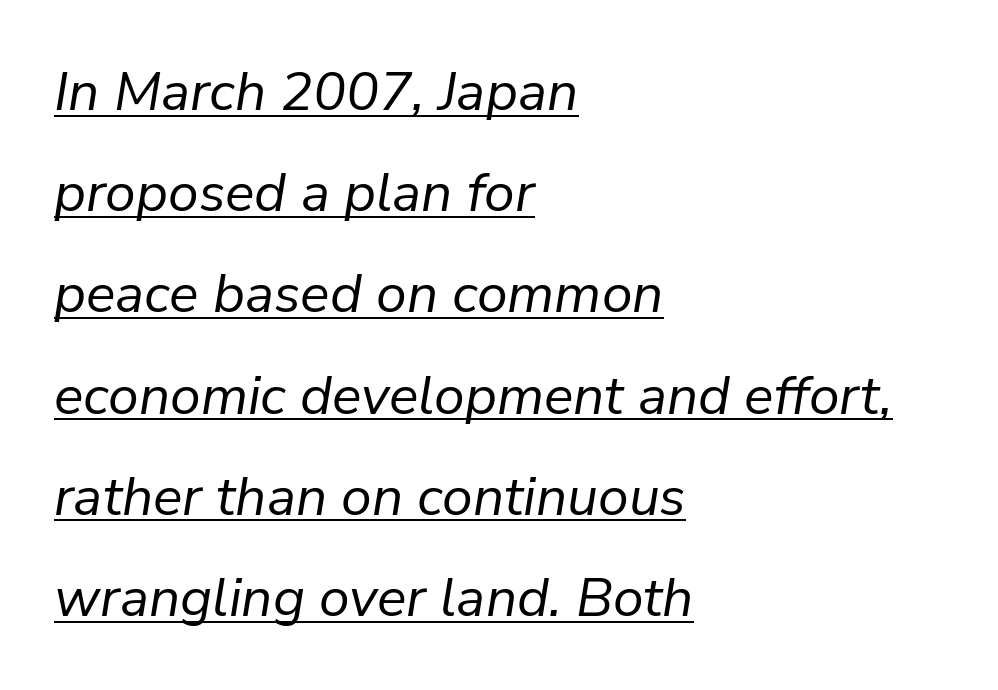
The image shows 55 px regular-weight type, italic (leaning right); set left-aligned, line spacing 1.84x, normal letter spacing, underlined; low stroke contrast and a medium x-height.
